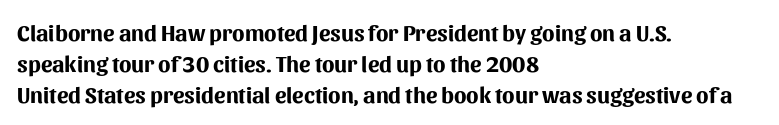
Q: Is the text bold? A: Yes.
Q: Is the text italic (slanted)? A: No, it is upright.
Q: Is the text underlined? A: No.
Q: How is the paragraph aligned? A: Left-aligned.
Q: Is the spacing between letters normal or unusually wide? A: Normal.
Q: Is the spacing between lines tight, normal or loose? A: Normal.
